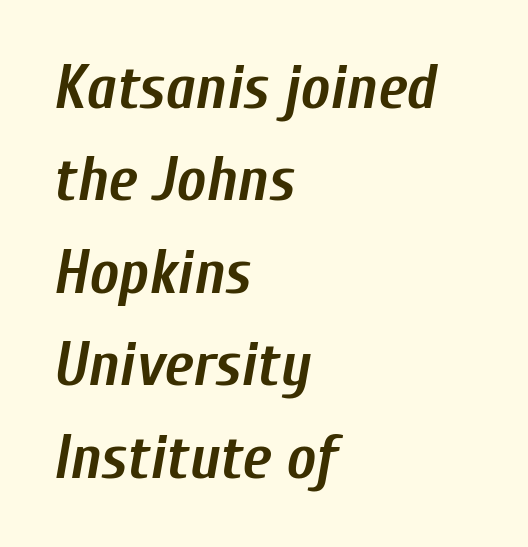
{"italic": "yes", "lean": "right", "slant_degrees": 10, "bold": "yes", "weight": "semibold", "width": "condensed", "stroke_contrast": "low", "x_height": "medium", "monospaced": "no", "underline": "no", "align": "left", "line_spacing": "normal", "line_spacing_ratio": 1.49, "letter_spacing": "normal", "letter_spacing_em": 0.0, "glyph_px": 62}
